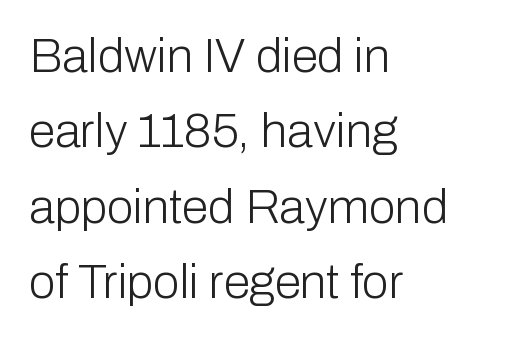
{"serif": "no", "italic": "no", "bold": "no", "weight": "light", "width": "normal", "stroke_contrast": "low", "x_height": "medium", "monospaced": "no", "underline": "no", "align": "left", "line_spacing": "normal", "line_spacing_ratio": 1.57, "letter_spacing": "normal", "letter_spacing_em": 0.0, "glyph_px": 48}
